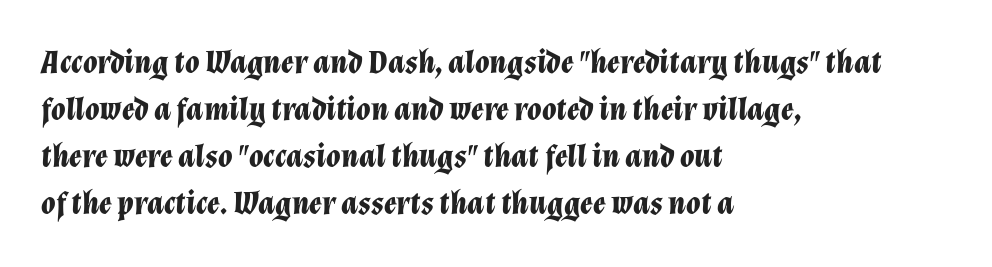
The image shows 33 px bold type, italic (leaning right); set left-aligned, normal line spacing (1.42x), normal letter spacing, not underlined; low stroke contrast and a medium x-height.
